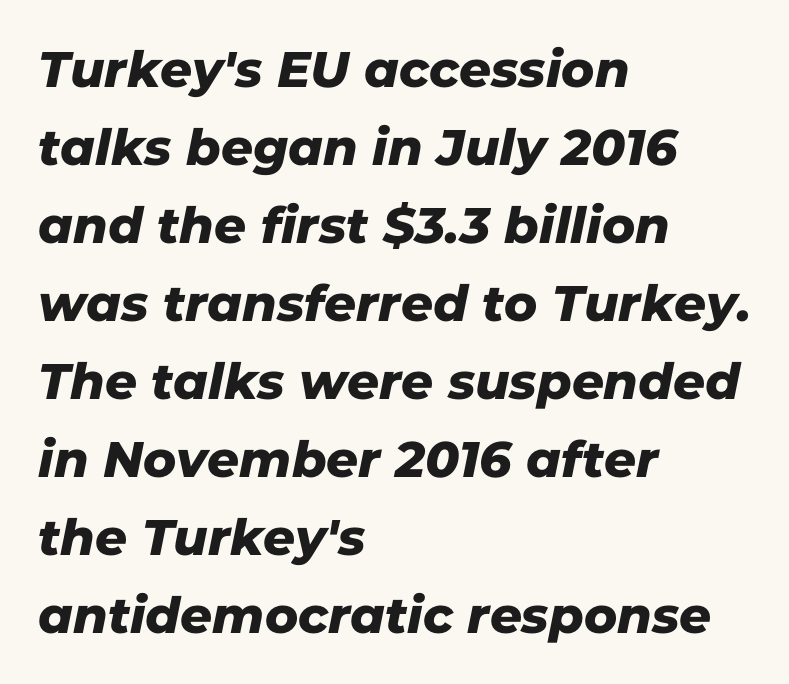
{"serif": "no", "width": "normal", "stroke_contrast": "low", "x_height": "medium", "monospaced": "no", "underline": "no", "align": "left", "line_spacing": "normal", "line_spacing_ratio": 1.56, "letter_spacing": "normal", "letter_spacing_em": 0.0, "glyph_px": 50}
